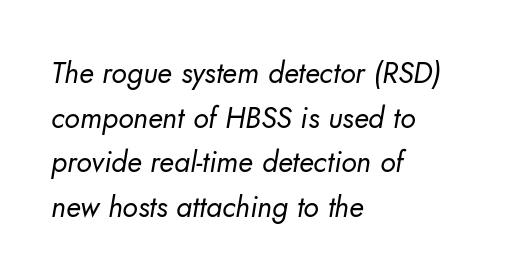
Q: Is the text bold? A: No.
Q: Is the typeface a serif or a sans-serif typeface? A: Sans-serif.
Q: Is the text underlined? A: No.
Q: How is the paragraph aligned? A: Left-aligned.
Q: Is the spacing between letters normal or unusually wide? A: Normal.
Q: Is the spacing between lines tight, normal or loose? A: Normal.
Q: Width (condensed, normal, or wide)? A: Normal.
Q: Stroke contrast? A: Low.
Q: x-height? A: Small.
Q: Monospaced? A: No.
